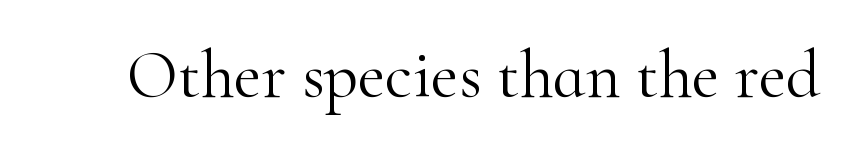
The image shows 67 px light serif type, upright; set normal letter spacing, not underlined; high stroke contrast and a small x-height.
